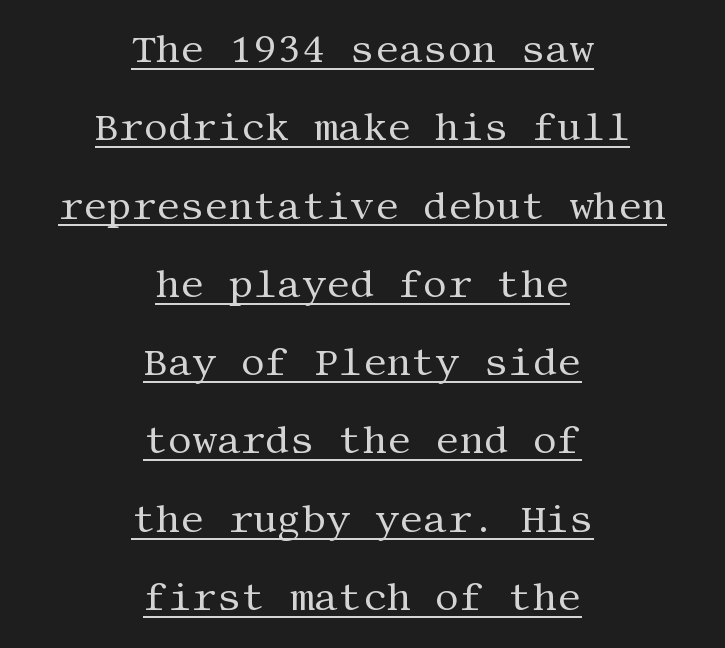
{"serif": "yes", "italic": "no", "bold": "no", "weight": "regular", "width": "normal", "stroke_contrast": "medium", "x_height": "large", "underline": "yes", "align": "center", "line_spacing": "loose", "line_spacing_ratio": 2.06, "letter_spacing": "normal", "letter_spacing_em": 0.0, "glyph_px": 38}
